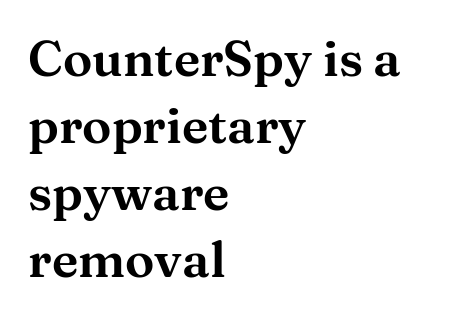
The image shows 49 px wide serif type, upright; set left-aligned, normal line spacing (1.37x), normal letter spacing, not underlined; medium stroke contrast and a medium x-height.
